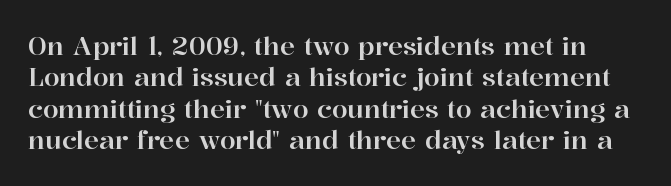
Q: Is the text italic (slanted)? A: No, it is upright.
Q: Is the text underlined? A: No.
Q: Is the spacing between letters normal or unusually wide? A: Normal.
Q: Is the spacing between lines tight, normal or loose? A: Normal.
